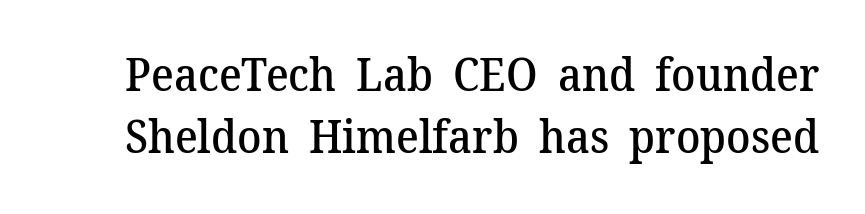
Q: Is the text bold? A: Semi-bold.
Q: Is the text italic (slanted)? A: No, it is upright.
Q: Is the typeface a serif or a sans-serif typeface? A: Serif.
Q: Is the text underlined? A: No.
Q: Is the spacing between letters normal or unusually wide? A: Normal.
Q: Is the spacing between lines tight, normal or loose? A: Normal.
Q: Width (condensed, normal, or wide)? A: Normal.
Q: Stroke contrast? A: Medium.
Q: x-height? A: Medium.
Q: Monospaced? A: No.
